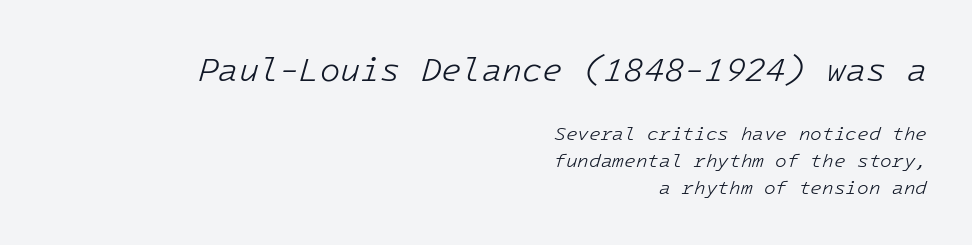
The image shows 33 px light type, italic (leaning right); set right-aligned, normal line spacing (1.43x), normal letter spacing, not underlined; the first (top) block is 1.74x larger; low stroke contrast and a medium x-height.
